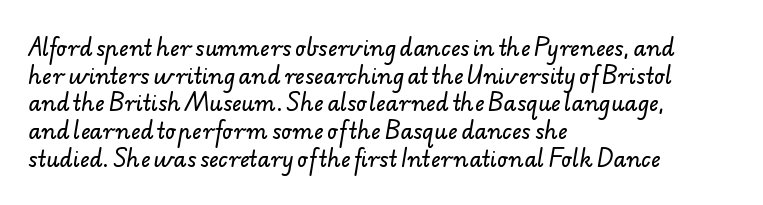
{"underline": "no", "align": "left", "line_spacing": "normal", "line_spacing_ratio": 1.32, "letter_spacing": "normal", "letter_spacing_em": 0.0, "glyph_px": 21}
